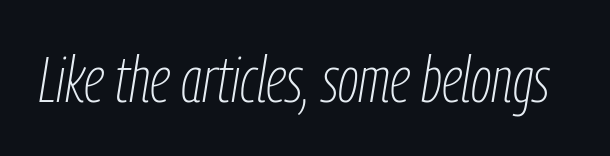
The rendering applies a slant to the glyphs. Weight: regular or lighter. Glyph-to-glyph distance matches everyday printed text. Proportional: the letters do not fall into vertical columns. The passage shown is not underscored anywhere.
